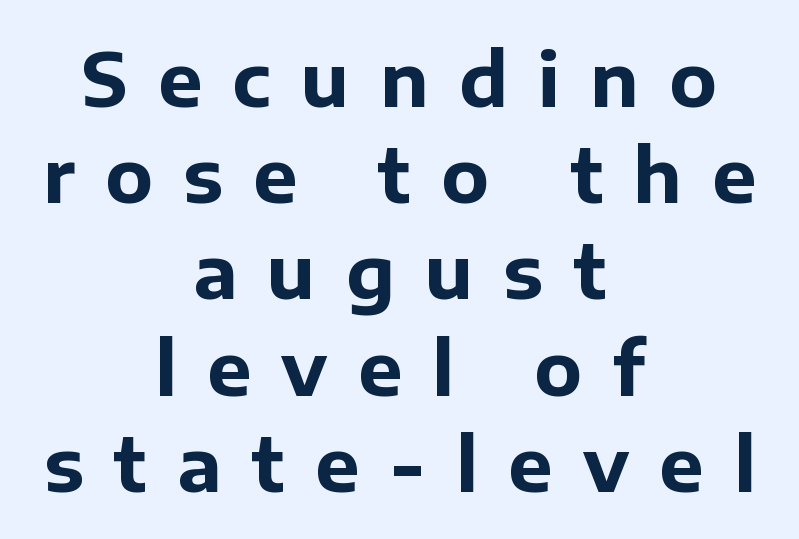
The image shows 74 px bold sans-serif type, upright; set centered, normal line spacing (1.3x), unusually wide letter spacing (+0.41 em), not underlined; low stroke contrast and a medium x-height.
